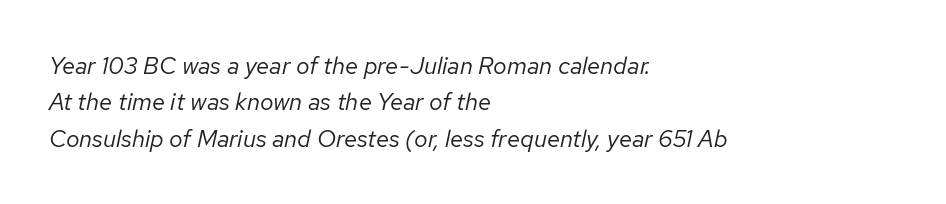
{"italic": "yes", "lean": "right", "slant_degrees": 12, "bold": "no", "underline": "no", "align": "left", "line_spacing": "normal", "line_spacing_ratio": 1.52, "letter_spacing": "normal", "letter_spacing_em": 0.0, "glyph_px": 24}
